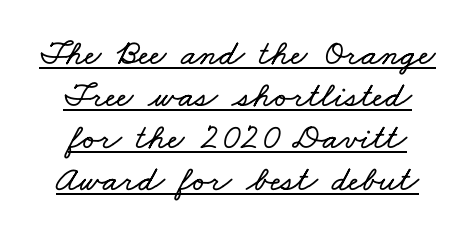
Q: Is the text underlined? A: Yes.
Q: Is the spacing between letters normal or unusually wide? A: Normal.
Q: Width (condensed, normal, or wide)? A: Wide.
Q: Stroke contrast? A: Low.
Q: x-height? A: Small.
Q: Monospaced? A: No.
